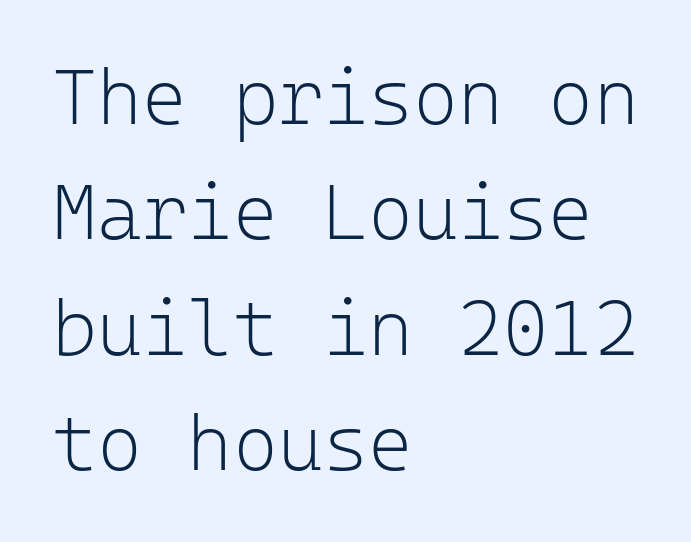
The image shows 77 px light sans-serif type, upright, monospaced; set left-aligned, normal line spacing (1.5x), normal letter spacing, not underlined; low stroke contrast and a medium x-height.
